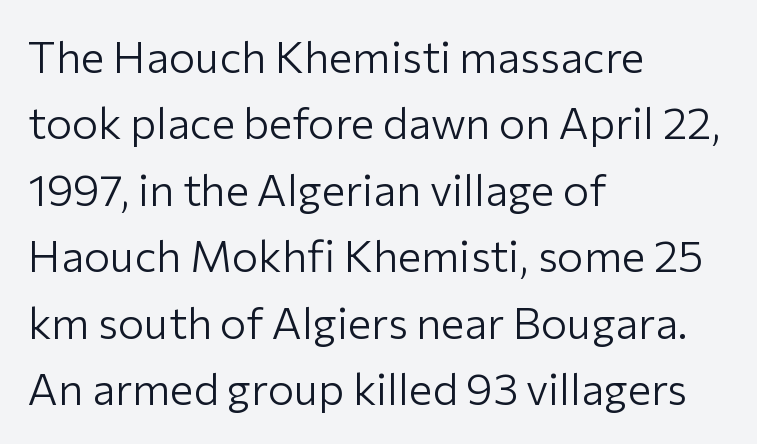
Successive baselines arrive at the customary interval. Layout note: lines flush left. The typeface has the unassuming heft of standard copy or less. Unlike a traditional serif, this face leaves its strokes unadorned. The rendering keeps characters at their native spacing. When letters stand straight like this, we call the style roman or upright.
